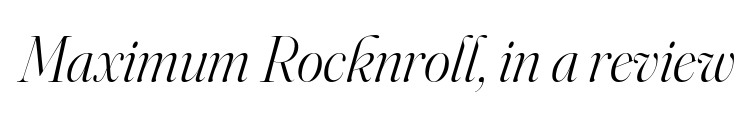
{"serif": "yes", "italic": "yes", "lean": "right", "slant_degrees": 16, "bold": "no", "weight": "light", "width": "normal", "stroke_contrast": "high", "x_height": "small", "monospaced": "no", "underline": "no", "letter_spacing": "normal", "letter_spacing_em": 0.0, "glyph_px": 64}
